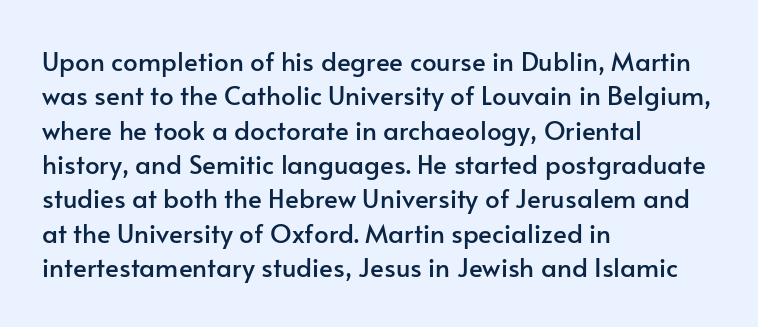
Q: Is the text italic (slanted)? A: No, it is upright.
Q: Is the text underlined? A: No.
Q: How is the paragraph aligned? A: Left-aligned.
Q: Is the spacing between letters normal or unusually wide? A: Normal.
Q: Is the spacing between lines tight, normal or loose? A: Normal.
